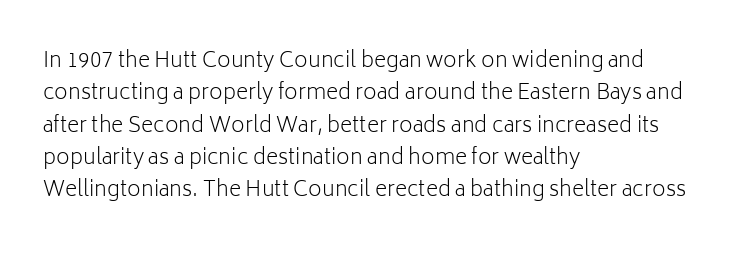
Words float on clear page, feet unadorned. Letters have the restrained weight of plain body copy at most. Horizontal alignment here is leftward, the default for most running prose. Whoever set this chose a conventional vertical rhythm. This sample uses an upright cut, with every glyph sitting square on the baseline.
